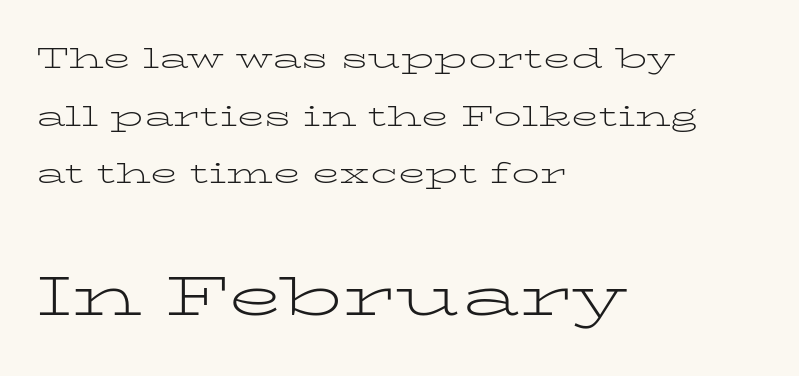
Between one letter and the next there's only the usual sliver of space. Line beginnings align vertically; line endings do not. Does the leading feel generous? Absolutely, it's lavish. Notice how the stems are strictly vertical — no italics here. Caption: face not bold, strokes unweighted.
